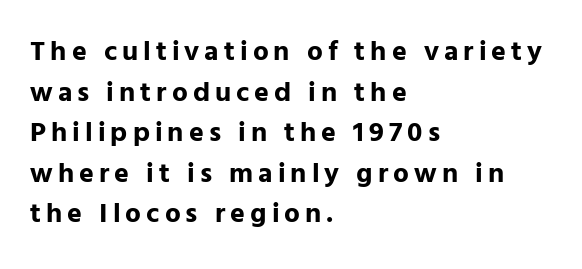
Q: Is the text bold? A: Yes.
Q: Is the text italic (slanted)? A: No, it is upright.
Q: Is the typeface a serif or a sans-serif typeface? A: Sans-serif.
Q: Is the text underlined? A: No.
Q: How is the paragraph aligned? A: Left-aligned.
Q: Is the spacing between lines tight, normal or loose? A: Normal.
Q: Width (condensed, normal, or wide)? A: Normal.
Q: Stroke contrast? A: Low.
Q: x-height? A: Medium.
Q: Monospaced? A: No.
